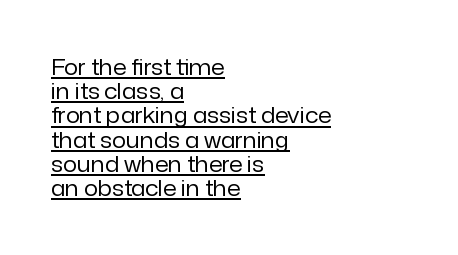
{"italic": "no", "bold": "no", "underline": "yes", "align": "left", "line_spacing": "tight", "line_spacing_ratio": 1.1, "letter_spacing": "normal", "letter_spacing_em": 0.0, "glyph_px": 22}
